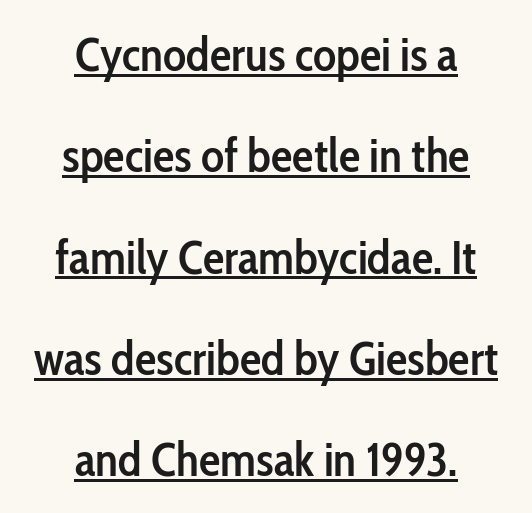
{"serif": "no", "italic": "no", "bold": "semi", "weight": "semibold", "width": "condensed", "stroke_contrast": "low", "x_height": "medium", "monospaced": "no", "underline": "yes", "align": "center", "line_spacing": "loose", "line_spacing_ratio": 2.11, "letter_spacing": "normal", "letter_spacing_em": 0.0, "glyph_px": 48}
